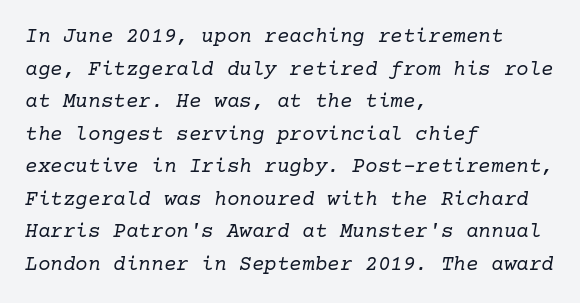
The image shows 21 px text type, italic (leaning right); set left-aligned, normal line spacing (1.55x), normal letter spacing, not underlined.
